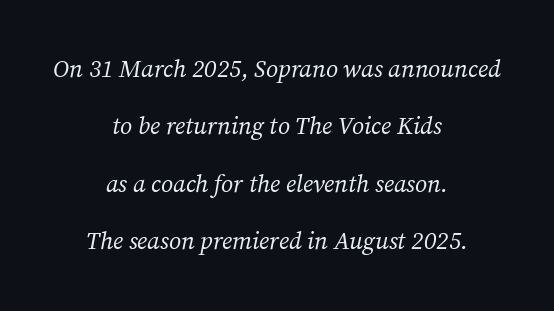
This block would shrink considerably if given ordinary leading; it's expanded now. The strokes are not fattened; the text isn't bold. Emphasis-style slanted type is in use. The rendering keeps characters at their native spacing. This sample is center-justified, so both line endings float freely. Honestly, there is no underline to notice here at all.
